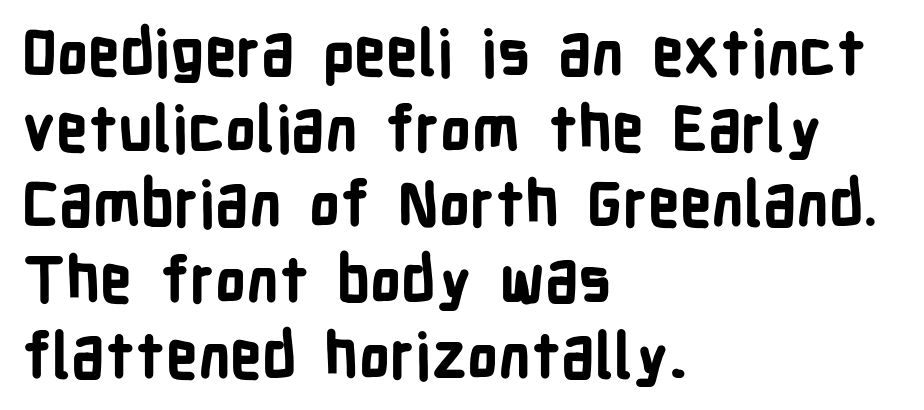
Q: Is the text bold? A: Yes.
Q: Is the text italic (slanted)? A: No, it is upright.
Q: Is the typeface a serif or a sans-serif typeface? A: Sans-serif.
Q: Is the text underlined? A: No.
Q: How is the paragraph aligned? A: Left-aligned.
Q: Is the spacing between letters normal or unusually wide? A: Normal.
Q: Width (condensed, normal, or wide)? A: Condensed.
Q: Stroke contrast? A: Low.
Q: x-height? A: Medium.
Q: Monospaced? A: No.
